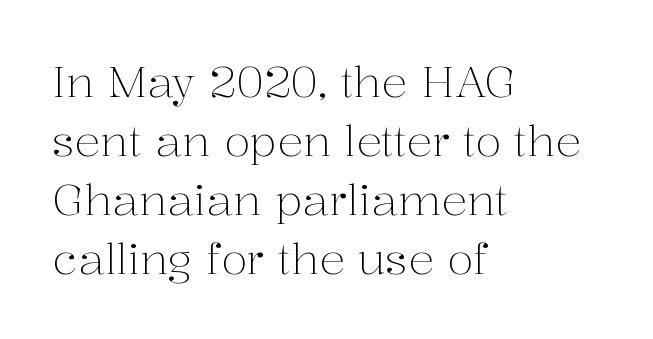
The image shows 43 px light serif type, upright; set left-aligned, normal line spacing (1.37x), normal letter spacing, not underlined; medium stroke contrast and a medium x-height.
